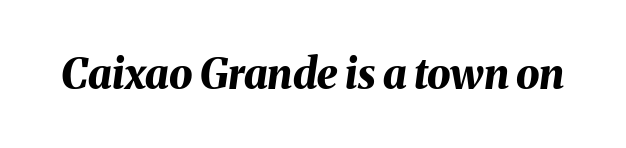
{"italic": "yes", "lean": "right", "slant_degrees": 8, "bold": "yes", "weight": "bold", "width": "normal", "stroke_contrast": "medium", "x_height": "medium", "monospaced": "no", "underline": "no", "letter_spacing": "normal", "letter_spacing_em": 0.0, "glyph_px": 42}
